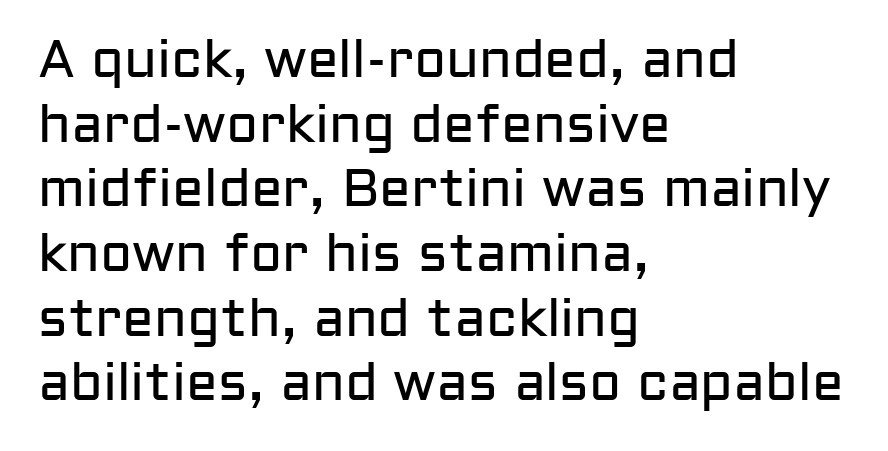
Q: Is the text bold? A: No.
Q: Is the text italic (slanted)? A: No, it is upright.
Q: Is the typeface a serif or a sans-serif typeface? A: Sans-serif.
Q: Is the text underlined? A: No.
Q: How is the paragraph aligned? A: Left-aligned.
Q: Is the spacing between letters normal or unusually wide? A: Normal.
Q: Width (condensed, normal, or wide)? A: Normal.
Q: Stroke contrast? A: Low.
Q: x-height? A: Medium.
Q: Monospaced? A: No.
